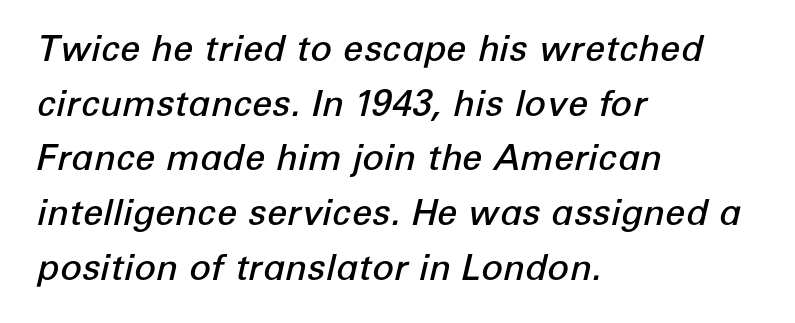
{"italic": "yes", "lean": "right", "slant_degrees": 12, "bold": "semi", "weight": "semibold", "width": "normal", "stroke_contrast": "low", "x_height": "medium", "monospaced": "no", "underline": "no", "align": "left", "line_spacing": "normal", "line_spacing_ratio": 1.52, "letter_spacing": "normal", "letter_spacing_em": 0.0, "glyph_px": 36}
